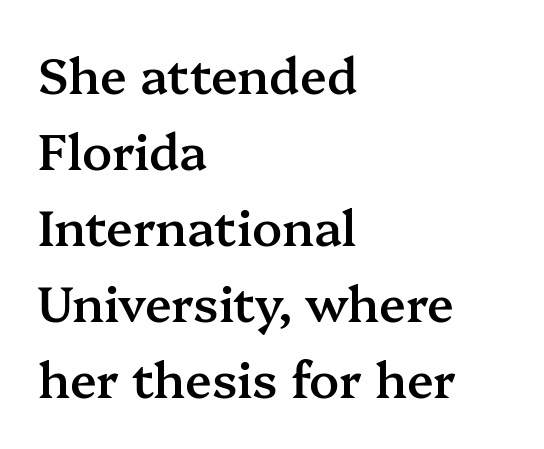
The image shows 49 px semibold serif type, upright; set left-aligned, normal line spacing (1.55x), normal letter spacing, not underlined; medium stroke contrast and a medium x-height.
